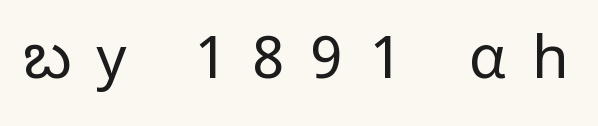
{"serif": "no", "italic": "no", "bold": "no", "weight": "regular", "width": "normal", "stroke_contrast": "low", "x_height": "medium", "monospaced": "no", "underline": "no", "letter_spacing": "wide", "letter_spacing_em": 0.44, "glyph_px": 59}
